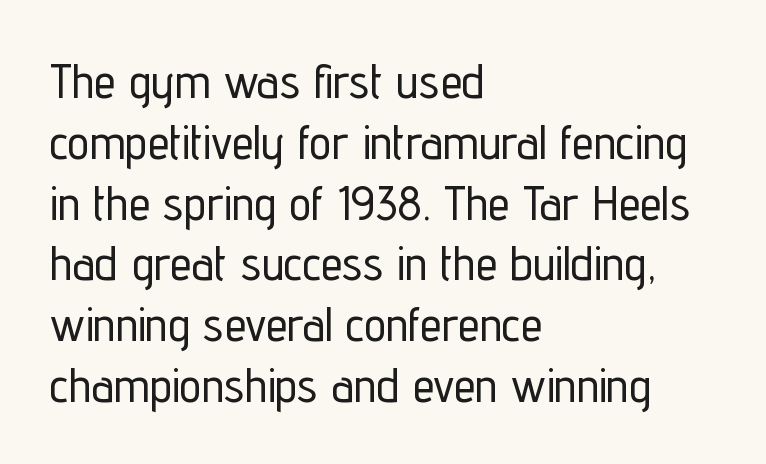
Layout note: lines flush left. The typography opts for an upright posture over an oblique one. Default kerning and tracking; the words read as compact shapes. These lines are composed in type without serifs.
